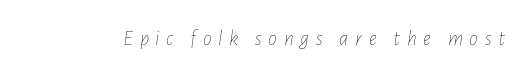
In terms of letterspacing, this is a distinctly airy, spread setting. The gap between lines stays unmarked. Vertical stems look standard width or narrower in stroke. Does the lettering tilt? It does — this is italic.
